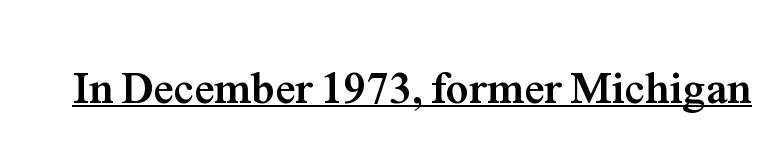
The typesetter has applied underlining to the passage shown. The face used here is rendered with its standard letterfit. A typesetter would mark this as roman, not italic. The typeface chosen for these lines features serifs. The letters advance in unequal steps, a hallmark of proportional type.
